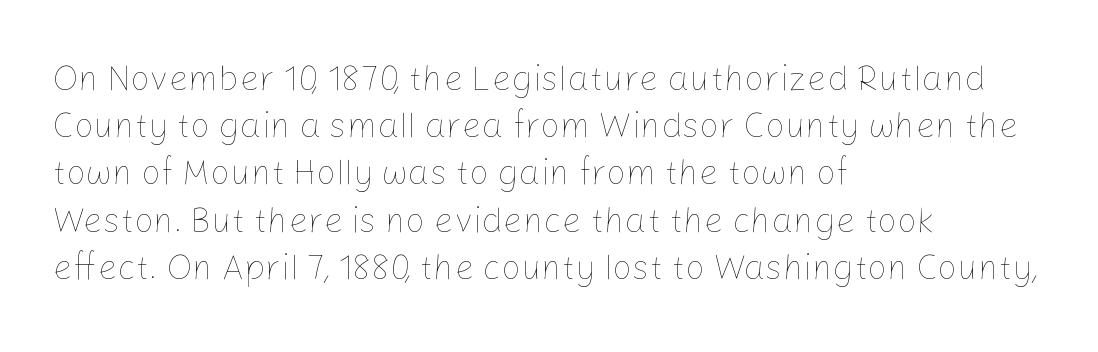
Q: Is the text bold? A: No.
Q: Is the text italic (slanted)? A: No, it is upright.
Q: Is the text underlined? A: No.
Q: How is the paragraph aligned? A: Left-aligned.
Q: Is the spacing between letters normal or unusually wide? A: Normal.
Q: Is the spacing between lines tight, normal or loose? A: Normal.
Q: Width (condensed, normal, or wide)? A: Normal.
Q: Stroke contrast? A: Low.
Q: x-height? A: Medium.
Q: Monospaced? A: No.
